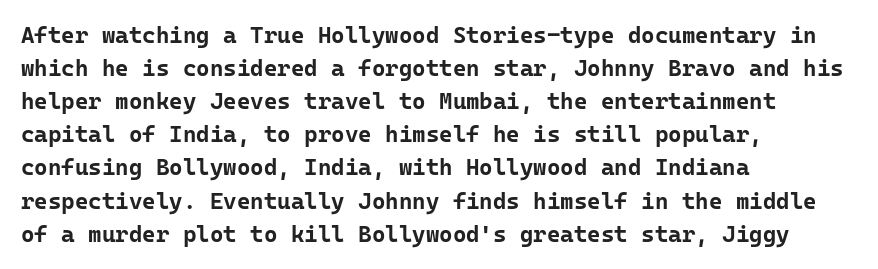
{"italic": "no", "bold": "yes", "underline": "no", "align": "left", "line_spacing": "normal", "line_spacing_ratio": 1.44, "letter_spacing": "normal", "letter_spacing_em": 0.0, "glyph_px": 23}
